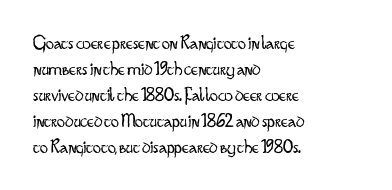
Where is the straight margin? On the left. This sample keeps an unexceptional amount of space between lines. The typesetting does not lean heavy: it is not bold. The gaps between neighbouring characters are ordinary and unremarkable. A clean baseline with only descenders dipping below it.
